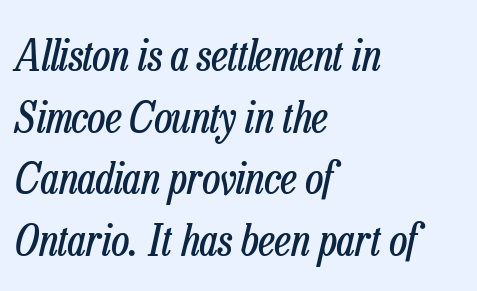
Tracking value appears to be zero — textbook default spacing. These lines are set flush left with a ragged right edge. On a weight scale, this lands at 450 or below. Proportional: the letters do not fall into vertical columns. Baseline-to-baseline distance is the conventional proportion of letter height.
